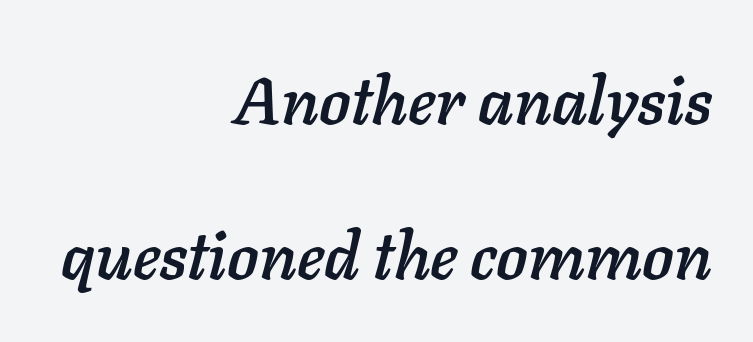
{"italic": "yes", "lean": "right", "slant_degrees": 11, "width": "normal", "stroke_contrast": "low", "x_height": "medium", "monospaced": "no", "underline": "no", "align": "right", "line_spacing": "loose", "line_spacing_ratio": 2.35, "letter_spacing": "normal", "letter_spacing_em": 0.0, "glyph_px": 66}
